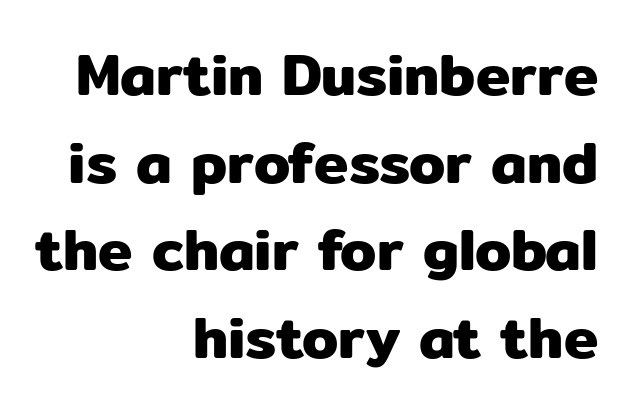
{"serif": "no", "italic": "no", "width": "normal", "stroke_contrast": "low", "x_height": "medium", "monospaced": "no", "underline": "no", "align": "right", "line_spacing": "normal", "line_spacing_ratio": 1.51, "letter_spacing": "normal", "letter_spacing_em": 0.0, "glyph_px": 58}
